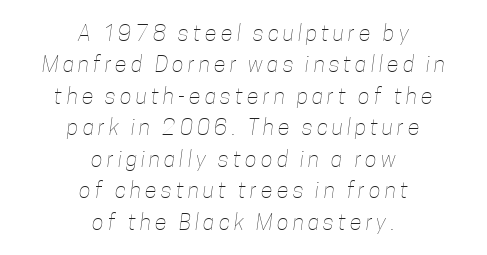
Quick note: interline space is typical. If you folded the block vertically in half, each line would mirror itself in length. The baseline area is clear. Is this a heavy cut? Hardly; it is regular or lighter.
